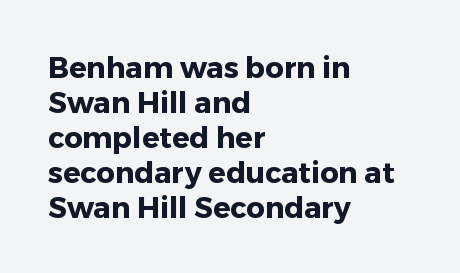
Q: Is the text bold? A: Yes.
Q: Is the text italic (slanted)? A: No, it is upright.
Q: Is the typeface a serif or a sans-serif typeface? A: Sans-serif.
Q: Is the text underlined? A: No.
Q: How is the paragraph aligned? A: Left-aligned.
Q: Is the spacing between letters normal or unusually wide? A: Normal.
Q: Width (condensed, normal, or wide)? A: Normal.
Q: Stroke contrast? A: Low.
Q: x-height? A: Medium.
Q: Monospaced? A: No.
